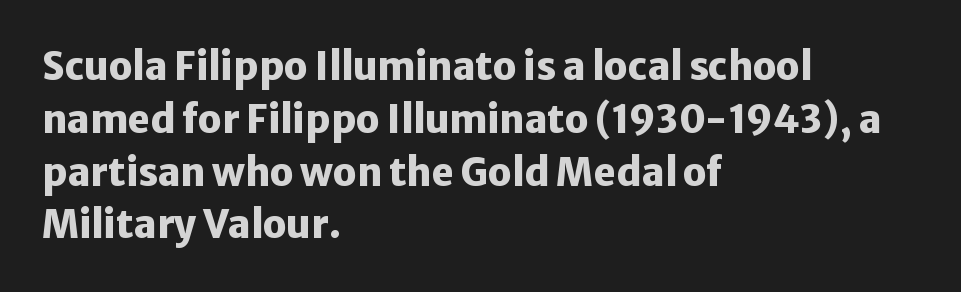
{"serif": "no", "italic": "no", "bold": "yes", "weight": "heavy", "width": "normal", "stroke_contrast": "low", "x_height": "medium", "monospaced": "no", "underline": "no", "align": "left", "line_spacing": "normal", "line_spacing_ratio": 1.39, "letter_spacing": "normal", "letter_spacing_em": 0.0, "glyph_px": 38}
